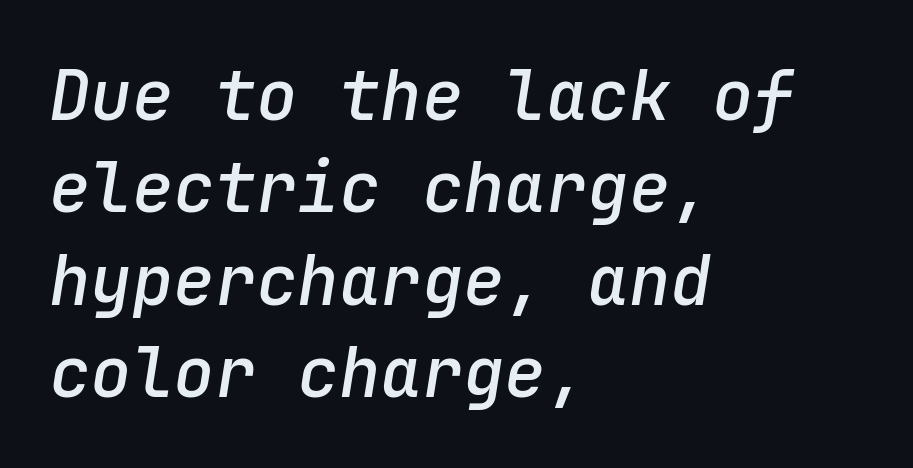
A typesetter would call this monospace, since all characters share one set width. A classic flush-left, rag-right setting is used for this passage. The font's italic variant was chosen for this text. A somewhat darkened texture: the type is semibold rather than bold. Notice how descenders clear the ascenders below comfortably — that's standard leading.
